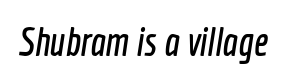
Underlining? Definitely not there. Caption: standard tracking, unaltered. Classification — sans serif. These lines are rendered in a variable-pitch font.
